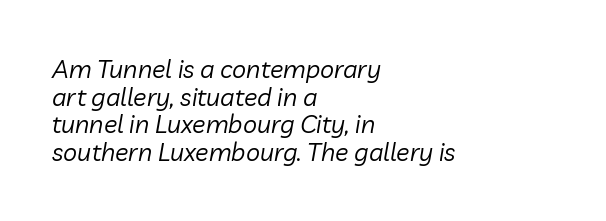
{"italic": "yes", "lean": "right", "slant_degrees": 10, "bold": "no", "underline": "no", "align": "left", "line_spacing": "tight", "line_spacing_ratio": 1.11, "letter_spacing": "normal", "letter_spacing_em": 0.0, "glyph_px": 25}
